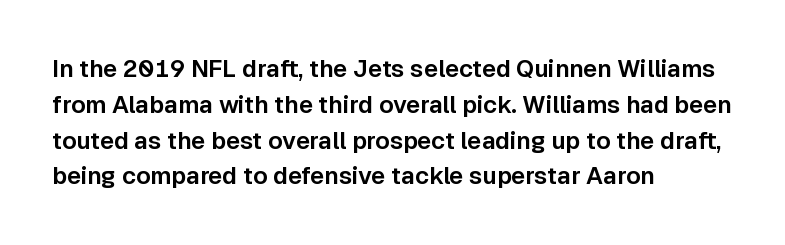
Summary of vertical rhythm: regular, with standard interline spacing. Is the block centered? No — it sits flush against the left margin. Nobody drew a line under any word here. Unlike italic type, these characters show no tilt at all.
